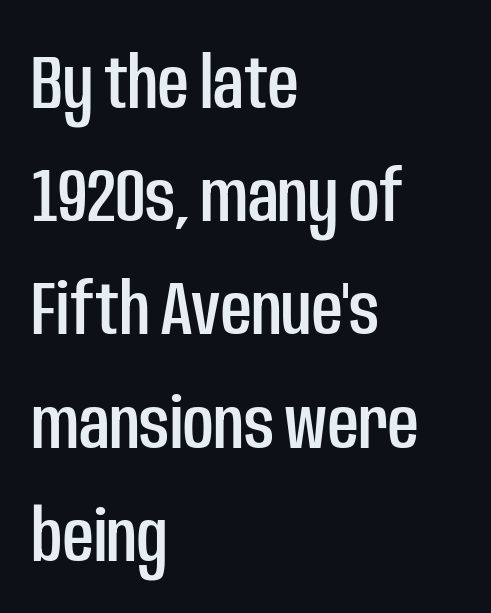
Q: Is the text italic (slanted)? A: No, it is upright.
Q: Is the typeface a serif or a sans-serif typeface? A: Sans-serif.
Q: Is the text underlined? A: No.
Q: How is the paragraph aligned? A: Left-aligned.
Q: Is the spacing between letters normal or unusually wide? A: Normal.
Q: Is the spacing between lines tight, normal or loose? A: Normal.
Q: Width (condensed, normal, or wide)? A: Condensed.
Q: Stroke contrast? A: Low.
Q: x-height? A: Large.
Q: Monospaced? A: No.
